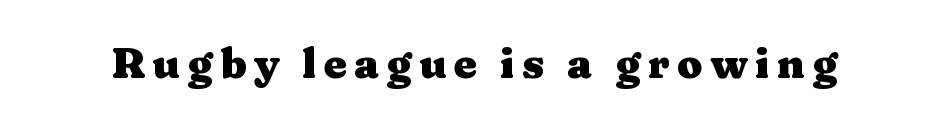
The image shows 41 px heavy, wide serif type, upright; set not underlined; medium stroke contrast and a medium x-height.
